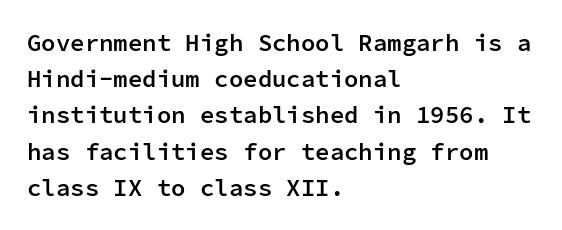
The image shows 24 px text type, upright; set left-aligned, normal line spacing (1.51x), normal letter spacing, not underlined.
